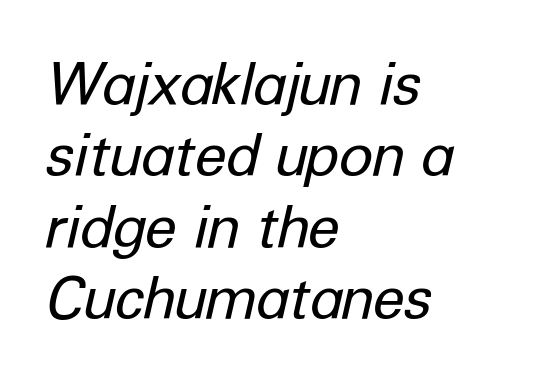
The image shows 58 px regular-weight type, italic (leaning right); set left-aligned, line spacing 1.23x, normal letter spacing, not underlined; low stroke contrast and a medium x-height.
